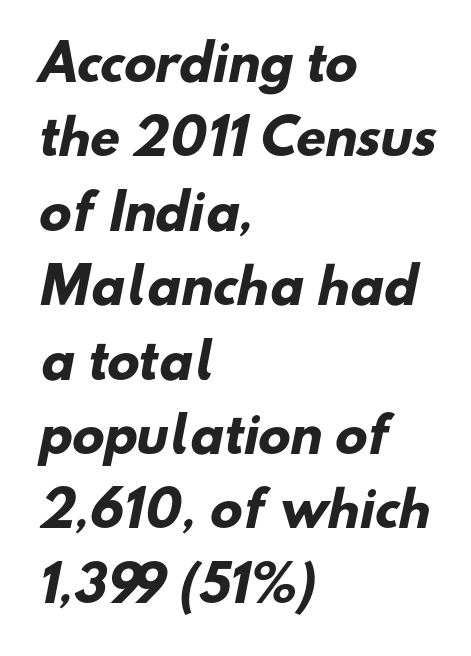
{"serif": "no", "bold": "yes", "weight": "heavy", "width": "normal", "stroke_contrast": "low", "x_height": "small", "monospaced": "no", "underline": "no", "align": "left", "line_spacing": "normal", "line_spacing_ratio": 1.55, "letter_spacing": "normal", "letter_spacing_em": 0.0, "glyph_px": 48}
